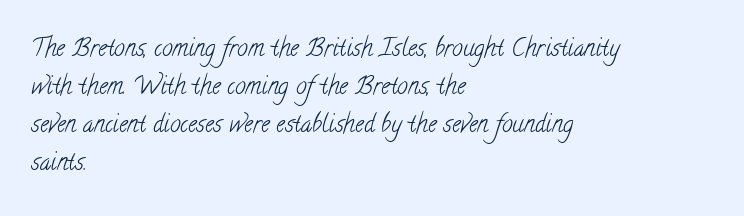
{"bold": "no", "underline": "no", "align": "left", "line_spacing": "normal", "line_spacing_ratio": 1.59, "letter_spacing": "normal", "letter_spacing_em": 0.0, "glyph_px": 24}
